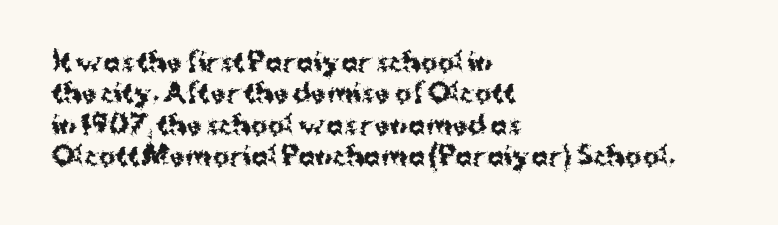
The image shows 25 px bold type, upright; set left-aligned, normal line spacing (1.26x), normal letter spacing, not underlined.
